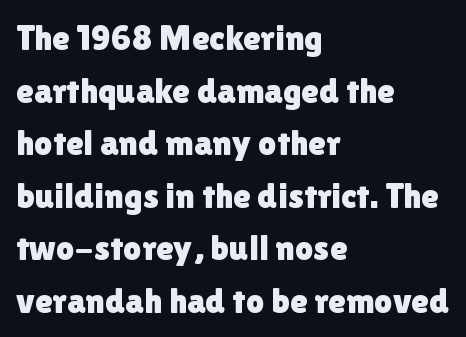
Q: Is the text italic (slanted)? A: No, it is upright.
Q: Is the typeface a serif or a sans-serif typeface? A: Sans-serif.
Q: Is the text underlined? A: No.
Q: How is the paragraph aligned? A: Left-aligned.
Q: Is the spacing between letters normal or unusually wide? A: Normal.
Q: Is the spacing between lines tight, normal or loose? A: Normal.
Q: Width (condensed, normal, or wide)? A: Normal.
Q: x-height? A: Medium.
Q: Monospaced? A: No.
